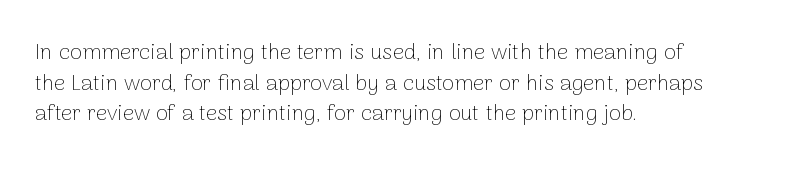
Here the glyphs are tracked normally, forming tight word shapes. This sample keeps an unexceptional amount of space between lines. Every character sits straight up, as roman type does. Each stroke keeps to a modest, everyday thickness or less. This rendering uses left alignment, leaving the right contour irregular. Descenders are the only things crossing below the line.
